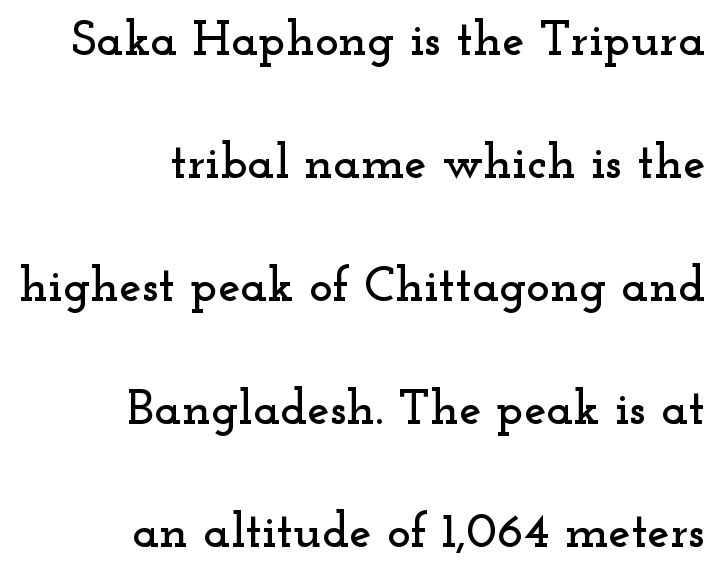
The image shows 50 px wide serif type, upright; set right-aligned, loose line spacing (2.46x), normal letter spacing, not underlined; low stroke contrast and a small x-height.
